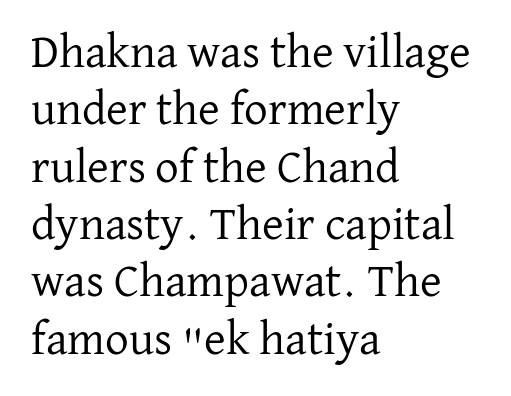
Summary of weight: not heavy and not bold. Is the letter spacing exaggerated? No — it looks like the ordinary default. This rendering features lettering with no underline. Is this a sans? No — the strokes have serifs. Does the copy run flush right? No — it runs flush left. Characters remain perfectly vertical along every line.
